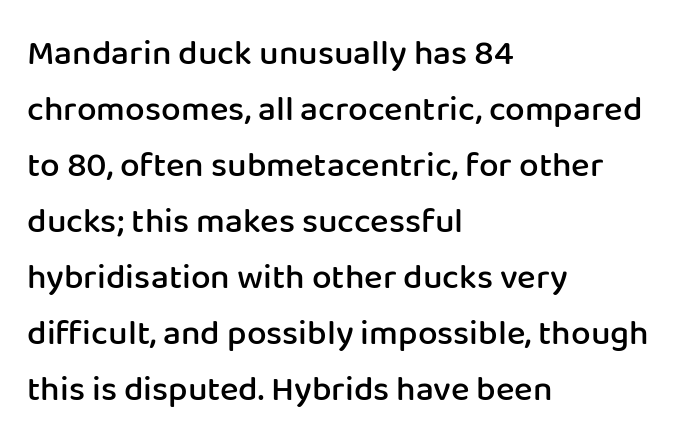
Q: Is the text bold? A: Semi-bold.
Q: Is the text italic (slanted)? A: No, it is upright.
Q: Is the typeface a serif or a sans-serif typeface? A: Sans-serif.
Q: Is the text underlined? A: No.
Q: How is the paragraph aligned? A: Left-aligned.
Q: Is the spacing between letters normal or unusually wide? A: Normal.
Q: Is the spacing between lines tight, normal or loose? A: Normal.
Q: Width (condensed, normal, or wide)? A: Normal.
Q: Stroke contrast? A: Low.
Q: x-height? A: Medium.
Q: Monospaced? A: No.
